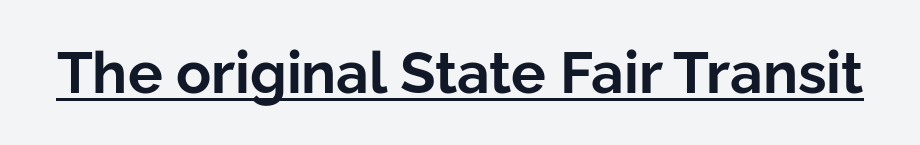
Has an underline been added? It has. The lettering stays uniformly vertical, giving the passage a roman look. Is this a fixed-width face? No — the glyphs have proportional, varying widths. Letter spacing: default. Letterform terminals end flat and unadorned throughout the passage.
